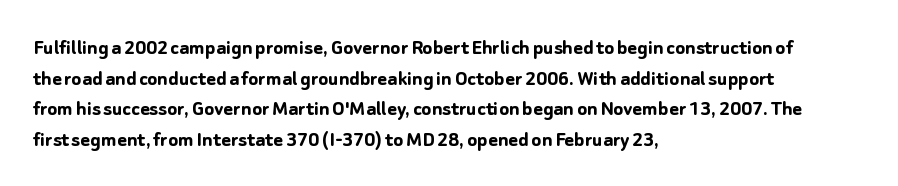
Nobody touched the tracking dial on this one. Heft: maximum for text — a bold. The rendering anchors every line to the left-hand side. The line-height multiplier appears to be the usual default.
